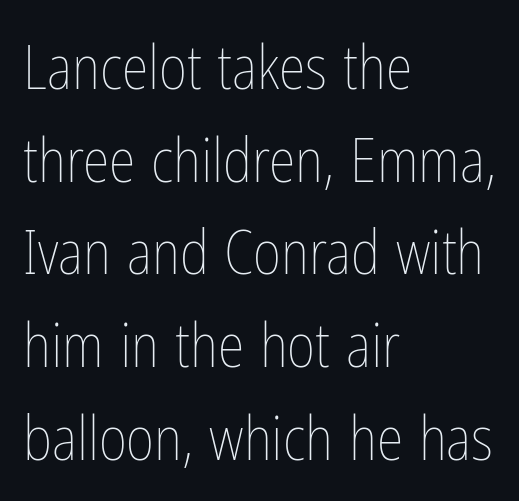
The image shows 61 px thin, condensed type, upright; set left-aligned, normal line spacing (1.52x), normal letter spacing, not underlined; low stroke contrast and a medium x-height.
